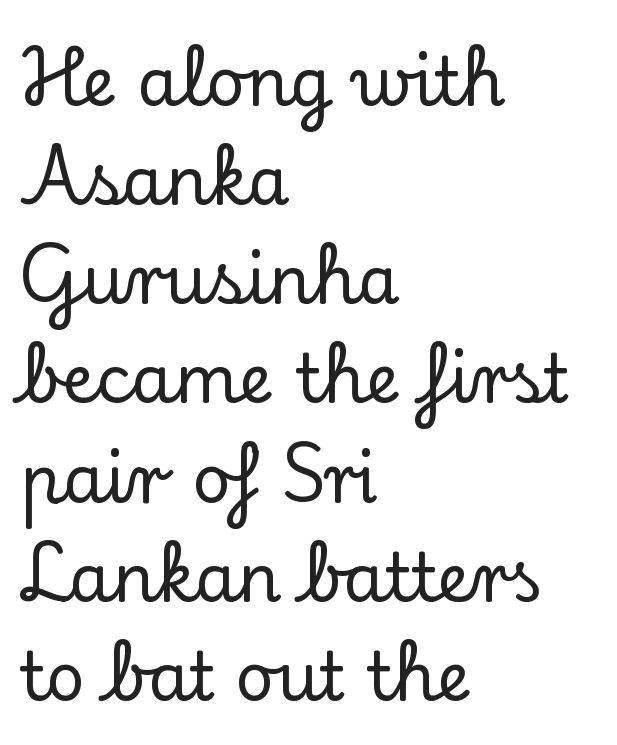
Notice how the passage keeps a crisp vertical edge on the left only. Vertical strokes here are truly vertical. Observe the serifs anchoring each vertical stroke in this sample. Vertically, the passage feels balanced, rows spaced as you'd expect.
